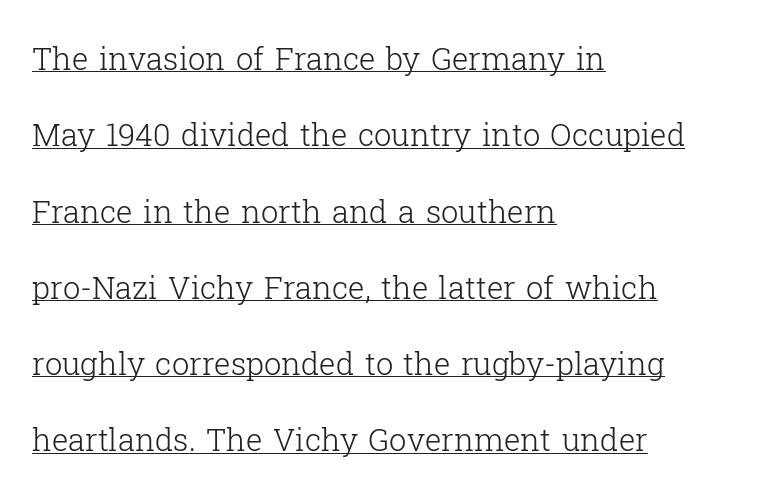
The image shows 31 px light serif type, upright; set left-aligned, loose line spacing (2.46x), normal letter spacing, underlined; low stroke contrast and a medium x-height.
